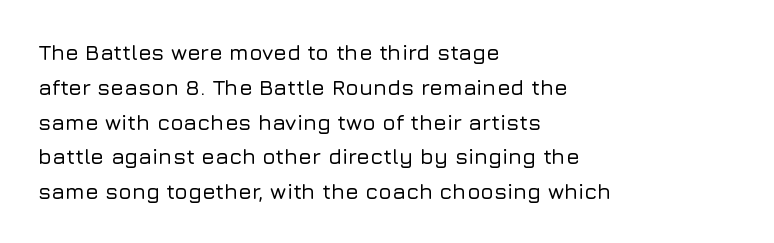
{"italic": "no", "underline": "no", "align": "left", "line_spacing": "normal", "line_spacing_ratio": 1.58, "letter_spacing": "normal", "letter_spacing_em": 0.0, "glyph_px": 22}
